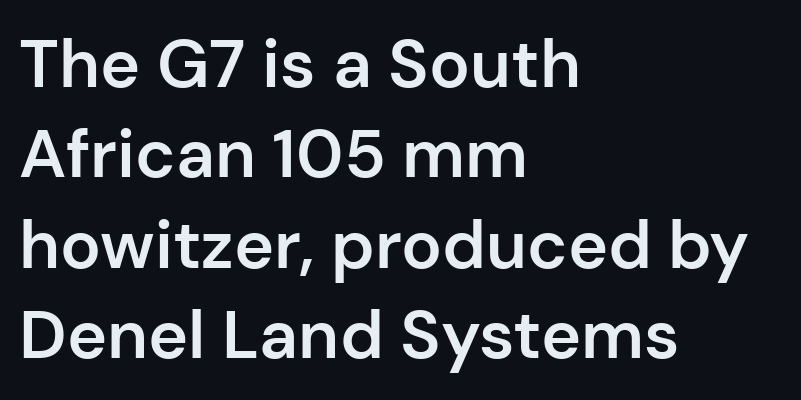
{"serif": "no", "italic": "no", "bold": "semi", "weight": "semibold", "width": "normal", "stroke_contrast": "low", "x_height": "medium", "monospaced": "no", "underline": "no", "align": "left", "line_spacing": "normal", "line_spacing_ratio": 1.33, "letter_spacing": "normal", "letter_spacing_em": 0.0, "glyph_px": 68}
